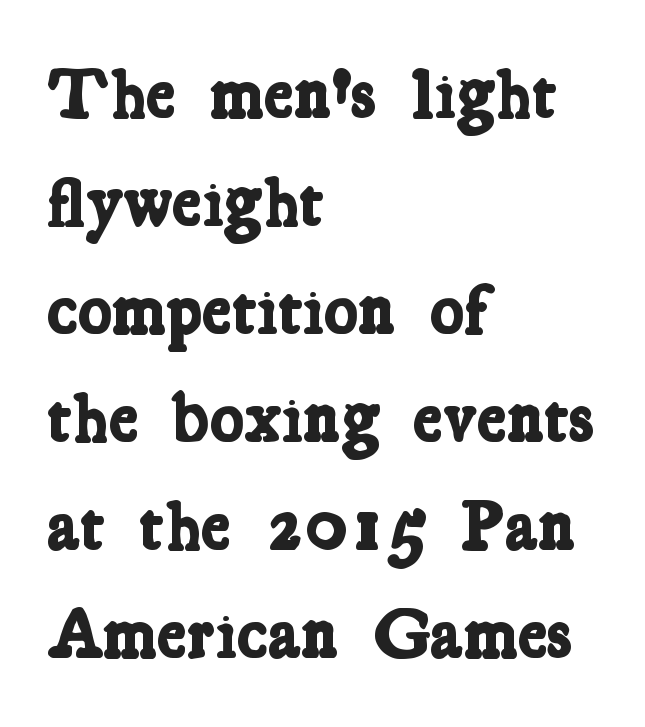
Q: Is the text bold? A: Yes.
Q: Is the typeface a serif or a sans-serif typeface? A: Serif.
Q: Is the text underlined? A: No.
Q: How is the paragraph aligned? A: Left-aligned.
Q: Is the spacing between letters normal or unusually wide? A: Normal.
Q: Is the spacing between lines tight, normal or loose? A: Normal.
Q: Width (condensed, normal, or wide)? A: Condensed.
Q: Stroke contrast? A: Low.
Q: x-height? A: Medium.
Q: Monospaced? A: No.
